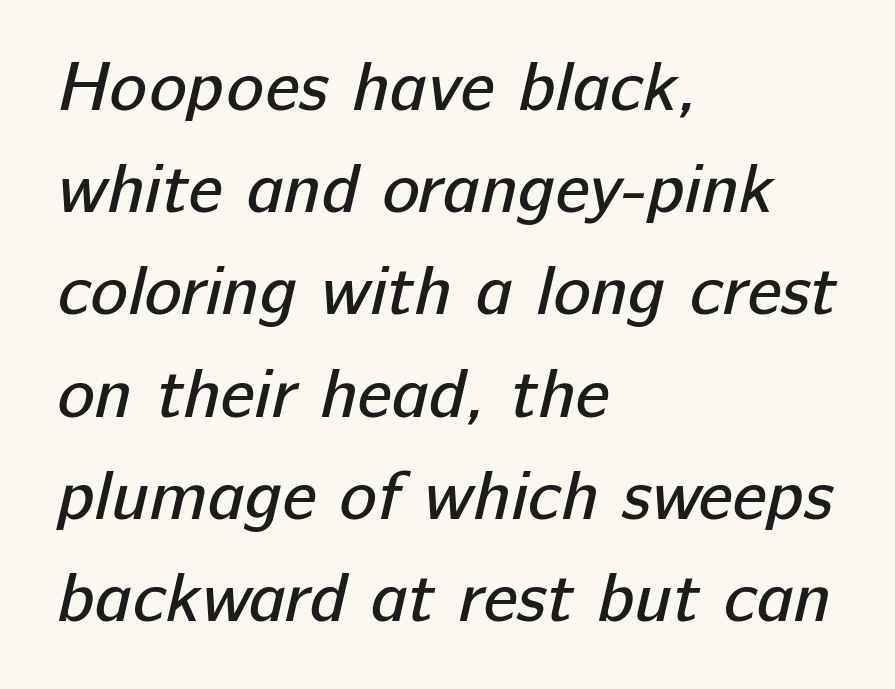
{"serif": "no", "bold": "no", "weight": "regular", "width": "normal", "stroke_contrast": "low", "x_height": "medium", "monospaced": "no", "underline": "no", "align": "left", "line_spacing": "normal", "line_spacing_ratio": 1.46, "letter_spacing": "normal", "letter_spacing_em": 0.0, "glyph_px": 70}
